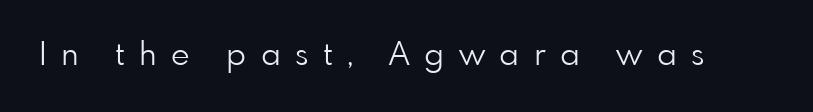
{"serif": "no", "italic": "no", "bold": "no", "weight": "light", "width": "normal", "stroke_contrast": "low", "x_height": "small", "monospaced": "no", "underline": "no", "letter_spacing": "wide", "letter_spacing_em": 0.45, "glyph_px": 32}
